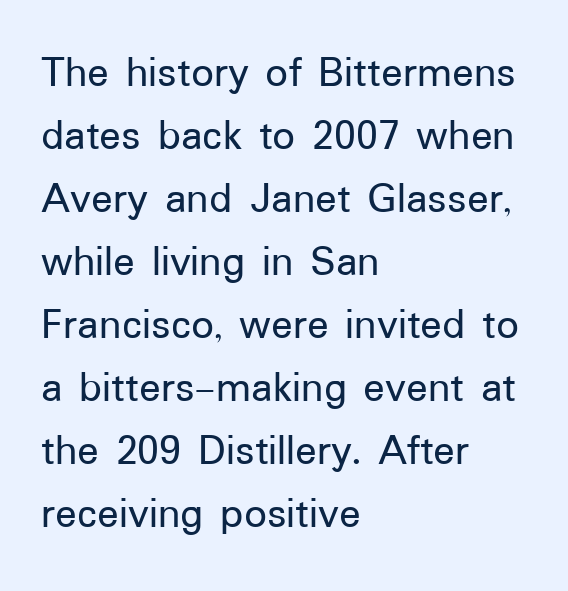
Q: Is the text italic (slanted)? A: No, it is upright.
Q: Is the typeface a serif or a sans-serif typeface? A: Sans-serif.
Q: Is the text underlined? A: No.
Q: How is the paragraph aligned? A: Left-aligned.
Q: Is the spacing between letters normal or unusually wide? A: Normal.
Q: Is the spacing between lines tight, normal or loose? A: Normal.
Q: Width (condensed, normal, or wide)? A: Normal.
Q: Stroke contrast? A: Low.
Q: x-height? A: Medium.
Q: Monospaced? A: No.
